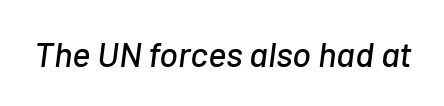
The image shows 35 px text type, italic (leaning right); set normal letter spacing, not underlined; low stroke contrast and a medium x-height.
